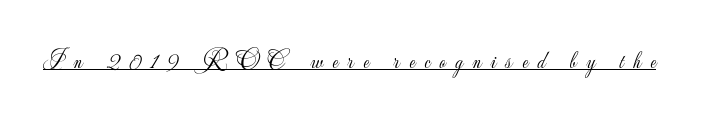
The image shows 25 px text type; set unusually wide letter spacing (+0.38 em), underlined.
